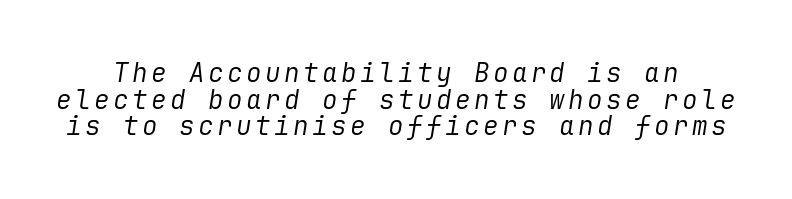
{"italic": "yes", "lean": "right", "slant_degrees": 9, "bold": "no", "underline": "no", "line_spacing": "tight", "line_spacing_ratio": 1.02, "glyph_px": 26}
